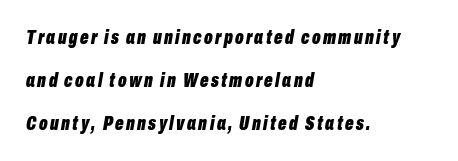
The image shows 20 px bold type, italic (leaning right); set left-aligned, loose line spacing (2.15x), not underlined.
